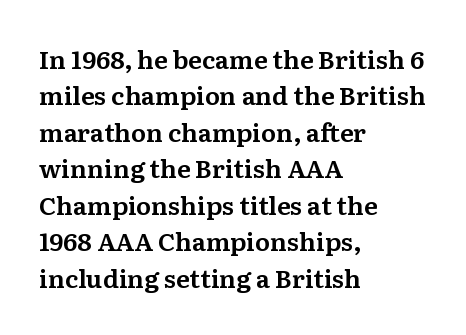
Q: Is the text italic (slanted)? A: No, it is upright.
Q: Is the text underlined? A: No.
Q: How is the paragraph aligned? A: Left-aligned.
Q: Is the spacing between letters normal or unusually wide? A: Normal.
Q: Is the spacing between lines tight, normal or loose? A: Normal.
